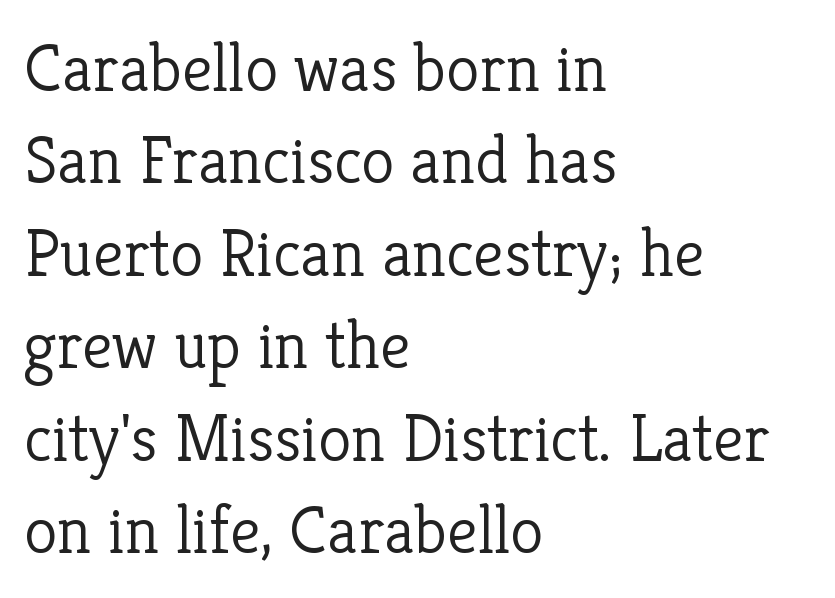
The letters look calm and open, with moderate or lighter stems. Nobody touched the tracking dial on this one. Little horizontal feet cap the strokes, marking this as serif type. The passage shown is typed in a proportional face where columns would drift. The lines in this sample share a left origin and differ only in where they stop.
